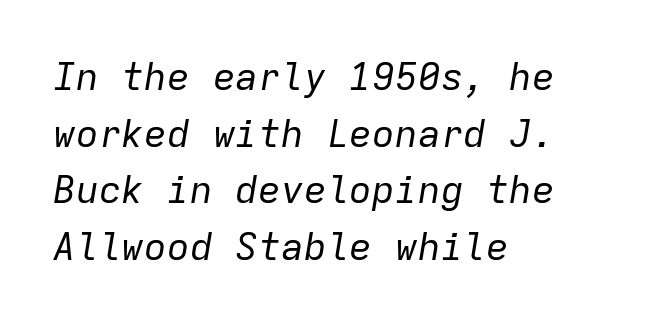
The characters are drawn with everyday or finer stroke widths. The rendering uses typewriter-style spacing with identical character cells. In terms of letterspacing, this is plain default setting. Interline gaps are of average width in this sample. The lines in this sample share a left origin and differ only in where they stop.
